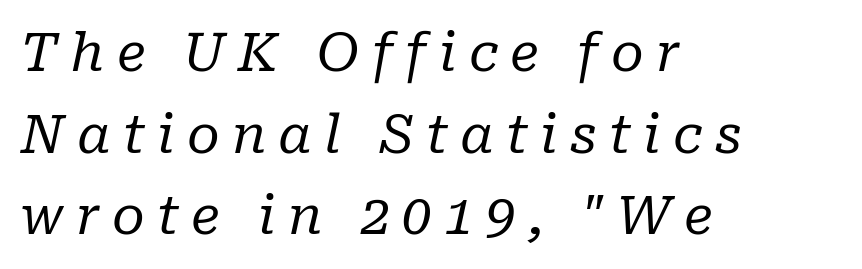
{"serif": "yes", "italic": "yes", "lean": "right", "slant_degrees": 10, "bold": "no", "weight": "regular", "width": "normal", "stroke_contrast": "low", "x_height": "medium", "monospaced": "no", "underline": "no", "align": "left", "line_spacing": "normal", "line_spacing_ratio": 1.54, "letter_spacing": "wide", "letter_spacing_em": 0.23, "glyph_px": 53}
